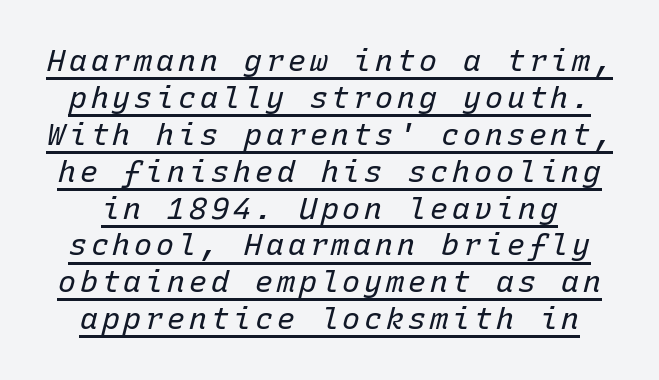
The passage shown is typed in a monospace face where columns stay perfectly aligned. The typeface has the unassuming heft of standard copy or less. Notice how a bar underscores the lettering throughout. The passage shown leans; its letterforms are oblique.
